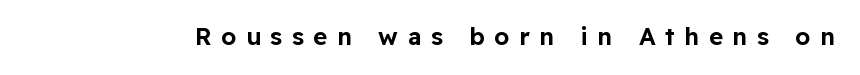
{"italic": "no", "underline": "no", "letter_spacing": "wide", "letter_spacing_em": 0.4, "glyph_px": 24}
